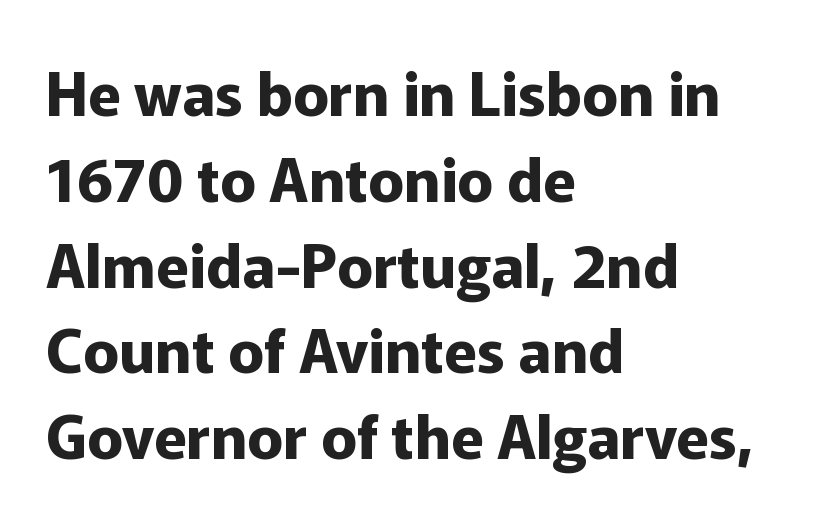
The image shows 60 px bold sans-serif type, upright; set left-aligned, normal line spacing (1.43x), normal letter spacing, not underlined; low stroke contrast and a medium x-height.
